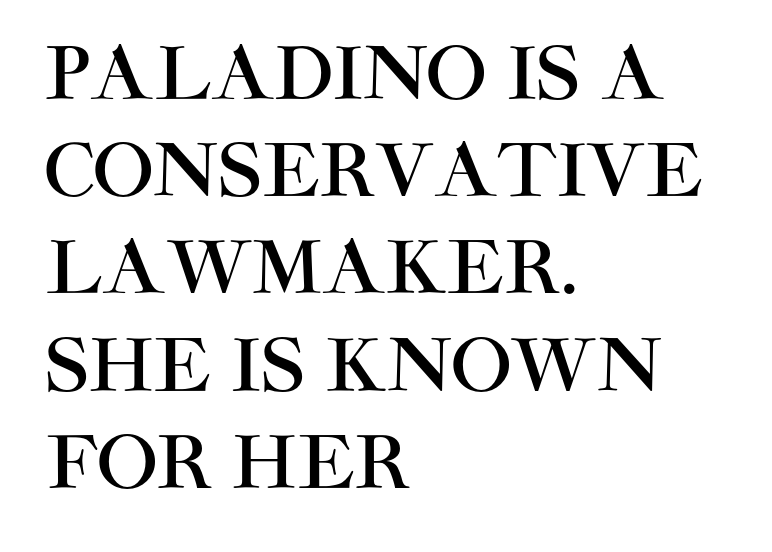
{"serif": "no", "italic": "no", "width": "normal", "stroke_contrast": "high", "x_height": "large", "monospaced": "no", "underline": "no", "align": "left", "line_spacing": "normal", "line_spacing_ratio": 1.35, "letter_spacing": "normal", "letter_spacing_em": 0.0, "glyph_px": 72}
